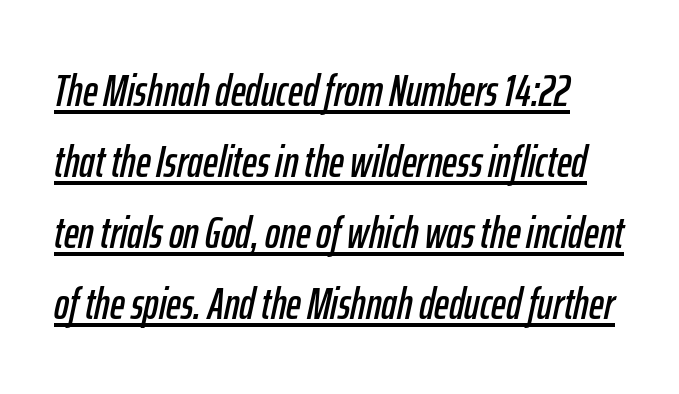
The image shows 45 px condensed type, italic (leaning right); set normal line spacing (1.58x), normal letter spacing, underlined; low stroke contrast and a medium x-height.
